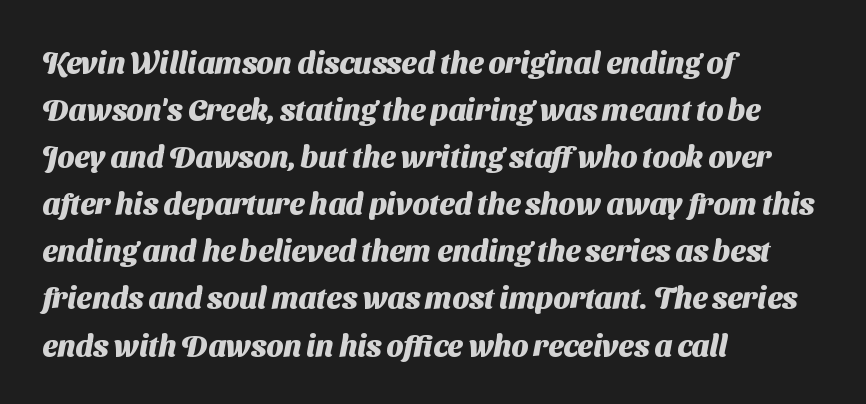
{"serif": "no", "bold": "yes", "weight": "heavy", "width": "normal", "stroke_contrast": "medium", "x_height": "medium", "monospaced": "no", "underline": "no", "align": "left", "line_spacing": "normal", "line_spacing_ratio": 1.57, "letter_spacing": "normal", "letter_spacing_em": 0.0, "glyph_px": 30}
